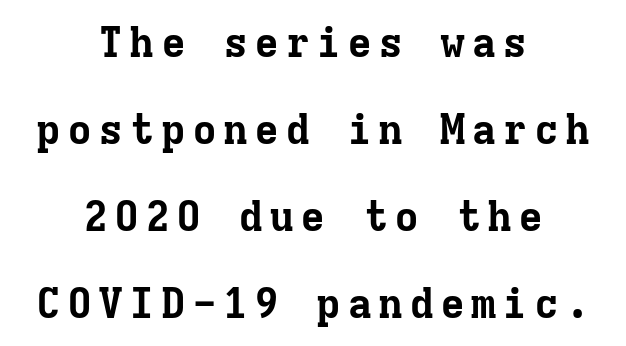
Looks like terminal output: every glyph gets an equal slot. Weight: bold. To sum up the face: it has serifs. Upright lettering throughout.
